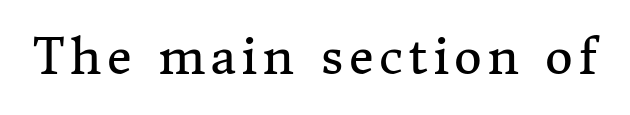
This is roman type, the default non-slanted kind. Character widths vary here, with narrow letters taking less room than wide ones. The passage shown is typeset with a serif family. Summary of weight: not heavy and not bold.
